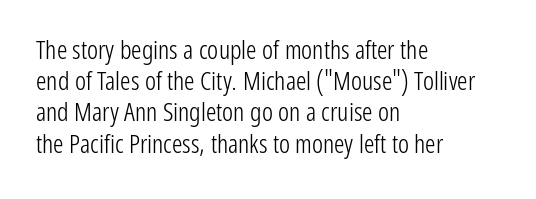
{"italic": "no", "bold": "no", "underline": "no", "align": "left", "line_spacing_ratio": 1.2, "letter_spacing": "normal", "letter_spacing_em": 0.0, "glyph_px": 26}
